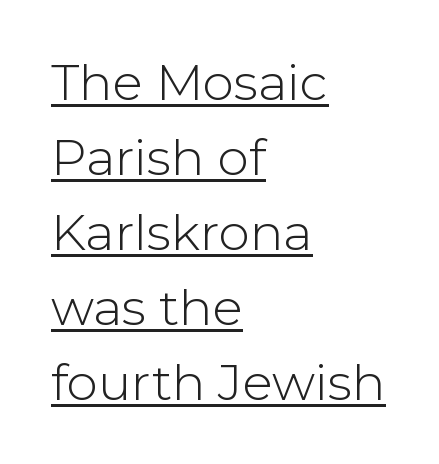
The image shows 50 px light sans-serif type, upright; set left-aligned, normal line spacing (1.5x), normal letter spacing, underlined; low stroke contrast and a medium x-height.
